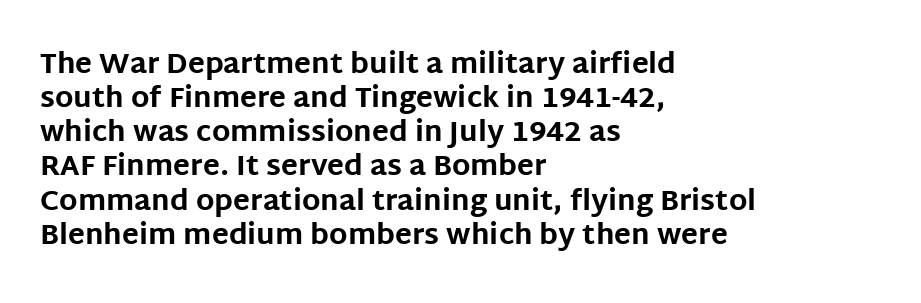
{"serif": "no", "italic": "no", "bold": "yes", "weight": "bold", "width": "normal", "stroke_contrast": "low", "x_height": "large", "monospaced": "no", "underline": "no", "align": "left", "line_spacing_ratio": 1.22, "letter_spacing": "normal", "letter_spacing_em": 0.0, "glyph_px": 28}
